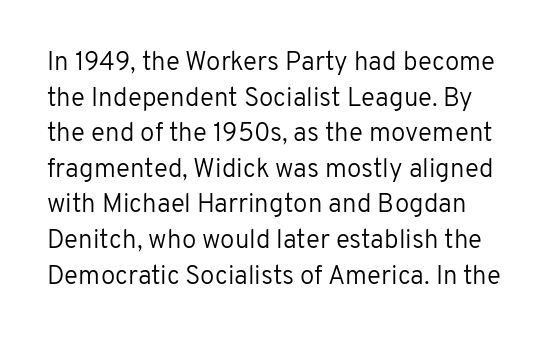
Q: Is the text bold? A: No.
Q: Is the text italic (slanted)? A: No, it is upright.
Q: Is the text underlined? A: No.
Q: Is the spacing between letters normal or unusually wide? A: Normal.
Q: Is the spacing between lines tight, normal or loose? A: Normal.
